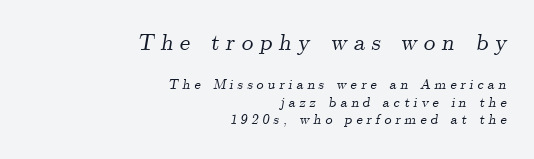
The block sitting higher on the canvas is the one with enlarged characters. Each new line begins a customary step beneath the previous one. Inter-character spacing is expanded well beyond the font's built-in metrics. Words float on clear page, feet unadorned. The lines are quadded right.
